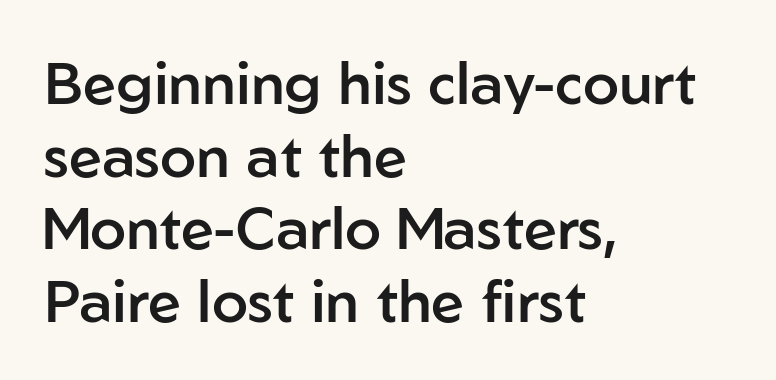
The zone under the glyphs is completely vacant. Do the letters lean? They stand straight. Think of a printed novel: that variable character pitch is what you see here. The rendering keeps characters at their native spacing. Left-aligned paragraph, ragged on the right. Each glyph is drawn with semibold strokes, heavier than normal yet not fully bold.
